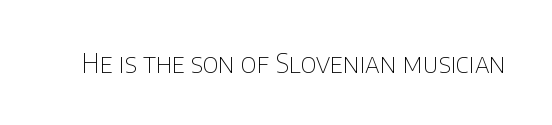
A roman cut, with each character standing at attention. Decoration check: the copy has no underline. The gaps between neighbouring characters are ordinary and unremarkable. Bold? No — there's no thickening of the strokes.
